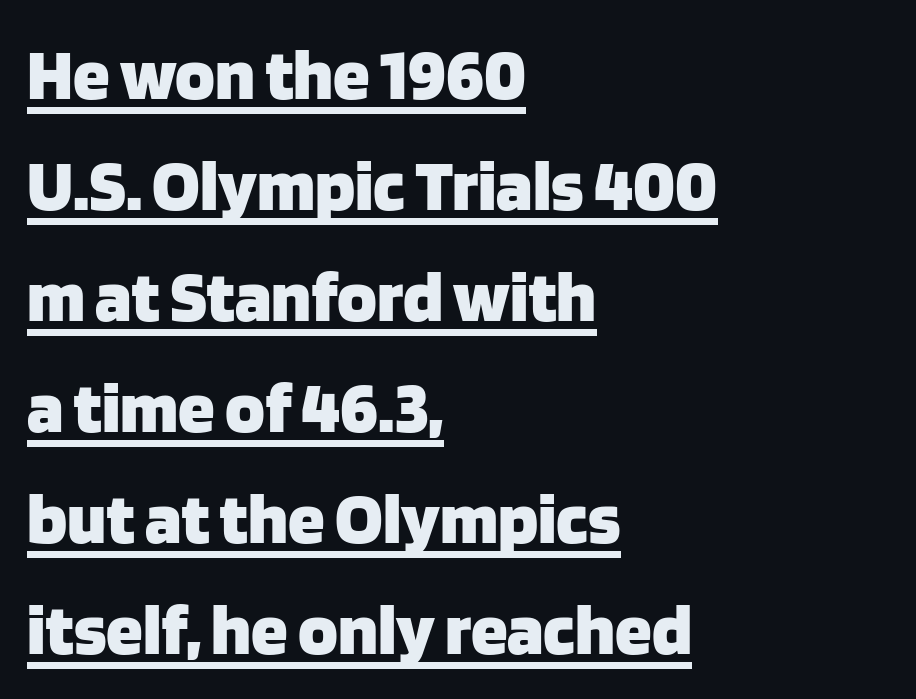
The rendering keeps characters at their native spacing. Nothing sits at the stroke ends, so this counts as sans-serif. Spacing verdict: proportional, widths tailored to each character. Do the letters lean? They stand straight. Which margin do the lines hug? The left one — the right edge is uneven. Compared with an ordinary text face, these strokes are far heavier — a full bold.
